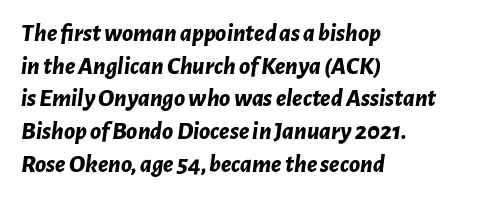
Q: Is the text bold? A: Yes.
Q: Is the text italic (slanted)? A: Yes, it leans right by about 7 degrees.
Q: Is the text underlined? A: No.
Q: How is the paragraph aligned? A: Left-aligned.
Q: Is the spacing between letters normal or unusually wide? A: Normal.
Q: Is the spacing between lines tight, normal or loose? A: Normal.
